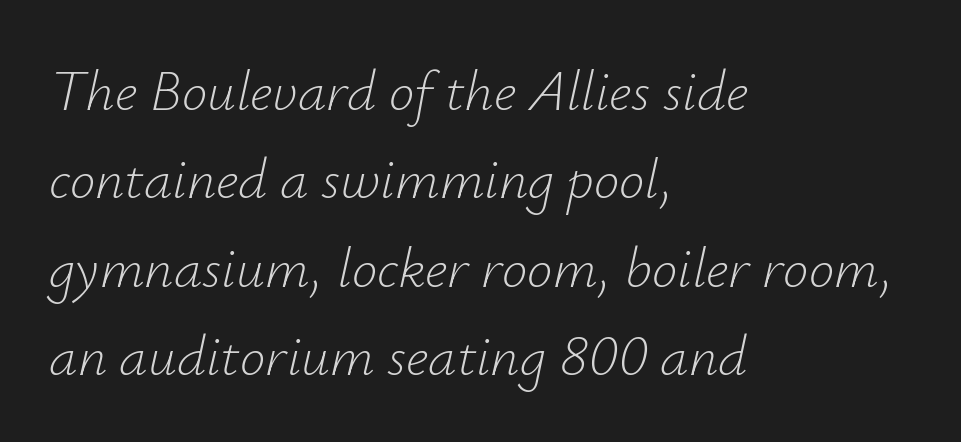
{"italic": "yes", "lean": "right", "slant_degrees": 12, "bold": "no", "weight": "light", "width": "normal", "stroke_contrast": "low", "x_height": "small", "monospaced": "no", "underline": "no", "align": "left", "line_spacing": "normal", "line_spacing_ratio": 1.55, "letter_spacing": "normal", "letter_spacing_em": 0.0, "glyph_px": 57}
